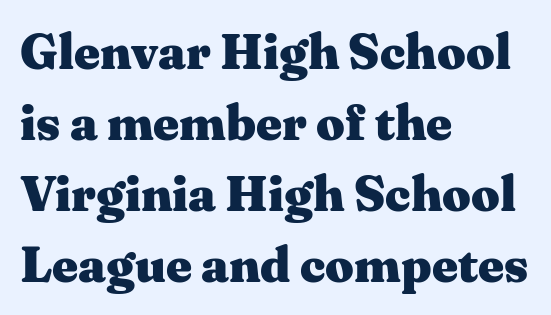
The gap between lines stays unmarked. Observe the ordinary spacing: letters are neighbours, not strangers. Do the characters align in a grid? No, the font is proportional. Type style note: has serifs. Summary of vertical rhythm: regular, with standard interline spacing. Characters remain perfectly vertical along every line.
